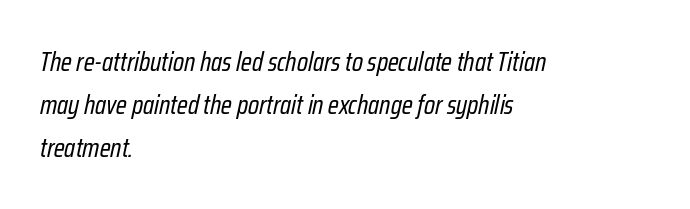
Q: Is the text bold? A: No.
Q: Is the text italic (slanted)? A: Yes, it leans right by about 12 degrees.
Q: Is the text underlined? A: No.
Q: How is the paragraph aligned? A: Left-aligned.
Q: Is the spacing between letters normal or unusually wide? A: Normal.
Q: Is the spacing between lines tight, normal or loose? A: Normal.
